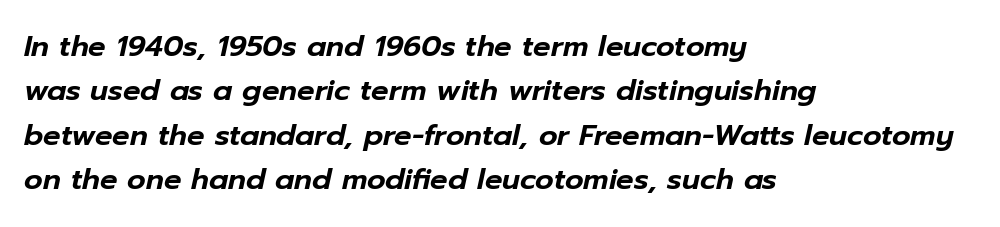
Q: Is the text italic (slanted)? A: Yes, it leans right by about 12 degrees.
Q: Is the text underlined? A: No.
Q: How is the paragraph aligned? A: Left-aligned.
Q: Is the spacing between letters normal or unusually wide? A: Normal.
Q: Is the spacing between lines tight, normal or loose? A: Normal.
Q: Width (condensed, normal, or wide)? A: Normal.
Q: Stroke contrast? A: Low.
Q: x-height? A: Medium.
Q: Monospaced? A: No.
